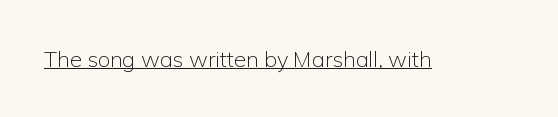
{"italic": "no", "bold": "no", "underline": "yes", "letter_spacing": "normal", "letter_spacing_em": 0.0, "glyph_px": 22}
